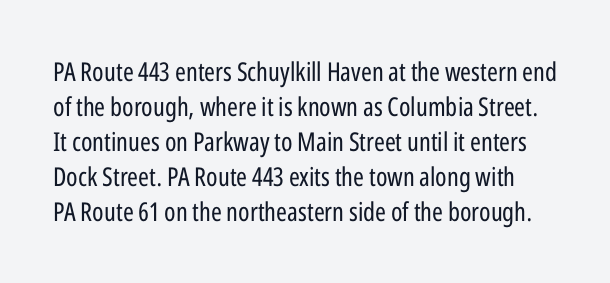
Descenders hang freely into open space. Do the letters lean? They stand straight. Stems and bowls with no extra thickness — not bold. Letter spacing: default.
